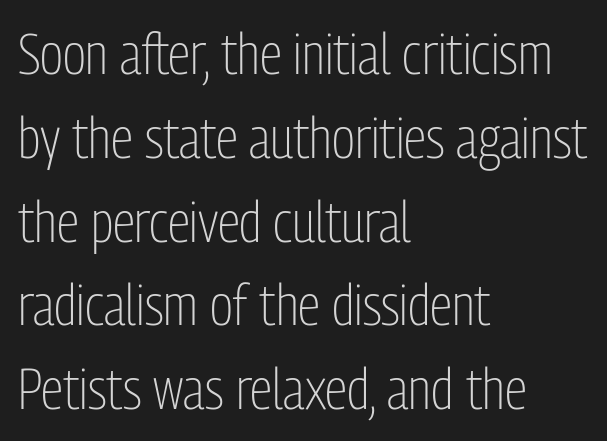
Descender tails drop into unmarked territory. This is roman type, the default non-slanted kind. No feet cap the strokes, marking this as sans-serif type. Teacher's note: observe the even left margin — that is flush-left alignment. The horizontal fit of the characters is conventional and even.
